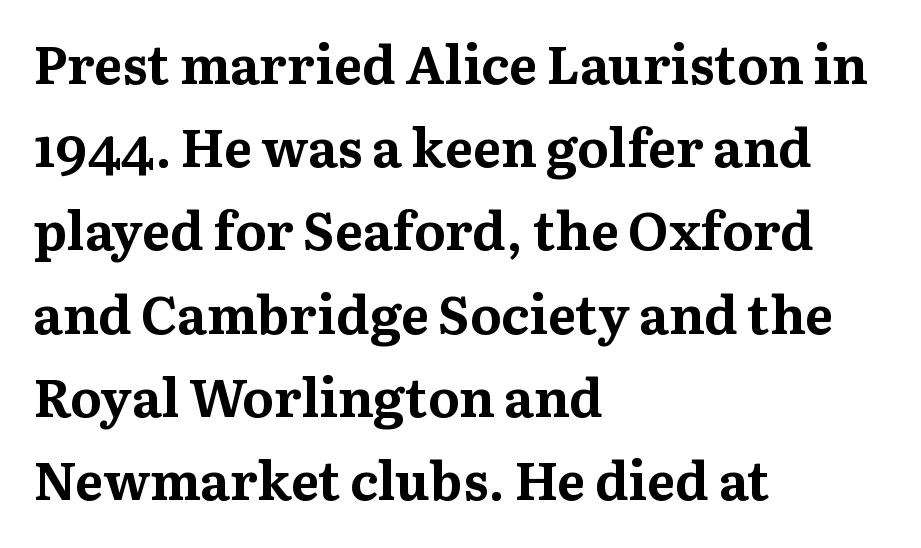
Q: Is the text bold? A: Yes.
Q: Is the text italic (slanted)? A: No, it is upright.
Q: Is the typeface a serif or a sans-serif typeface? A: Serif.
Q: Is the text underlined? A: No.
Q: How is the paragraph aligned? A: Left-aligned.
Q: Is the spacing between letters normal or unusually wide? A: Normal.
Q: Is the spacing between lines tight, normal or loose? A: Normal.
Q: Width (condensed, normal, or wide)? A: Normal.
Q: Stroke contrast? A: Medium.
Q: x-height? A: Medium.
Q: Monospaced? A: No.
